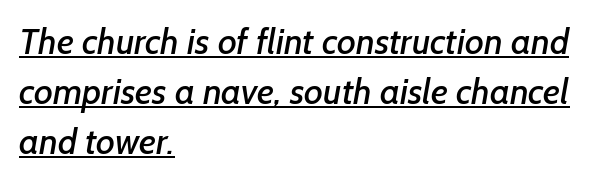
The image shows 36 px sans-serif type; set left-aligned, normal line spacing (1.39x), normal letter spacing, underlined; low stroke contrast and a medium x-height.
